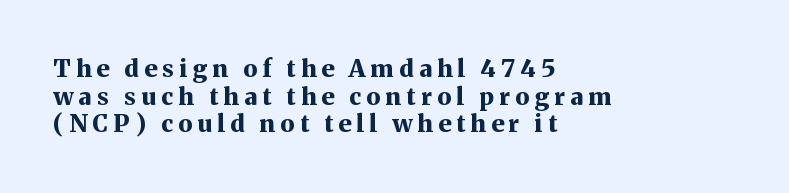
The image shows 24 px bold type, upright; set left-aligned, tight line spacing (1.15x), unusually wide letter spacing (+0.22 em), not underlined.
